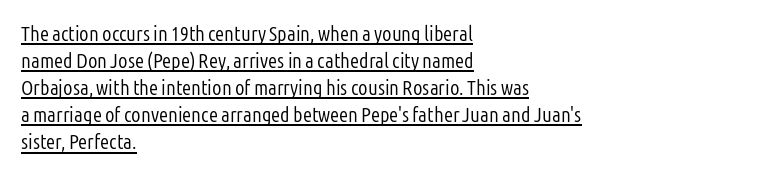
The image shows 21 px text type, upright; set left-aligned, normal line spacing (1.29x), normal letter spacing, underlined.
